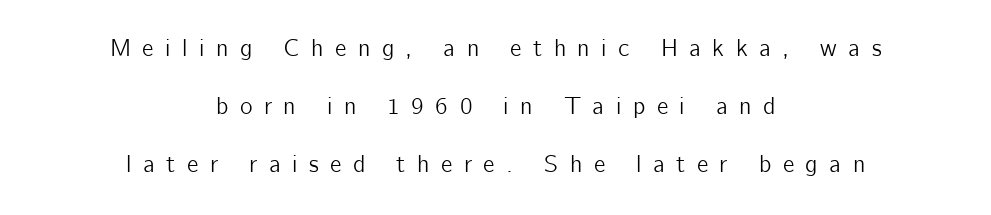
{"italic": "no", "underline": "no", "align": "center", "line_spacing": "loose", "line_spacing_ratio": 2.41, "letter_spacing": "wide", "letter_spacing_em": 0.48, "glyph_px": 24}
